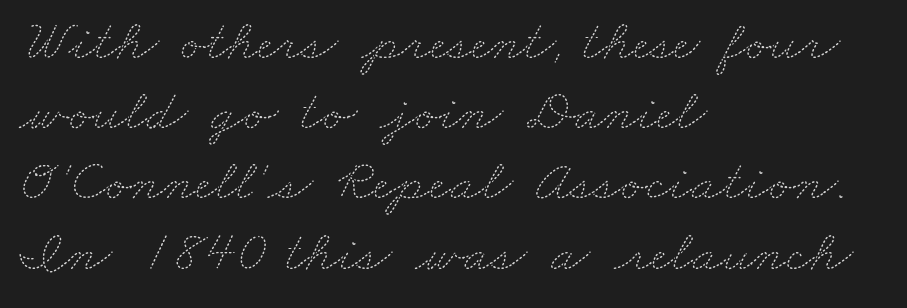
Look at the tracking — it's just the regular setting, nothing added. A quiet, ordinary-to-light weight characterises the typeface. Alignment: flush left. This sample has the flowing, uneven cadence of proportional lettering.
